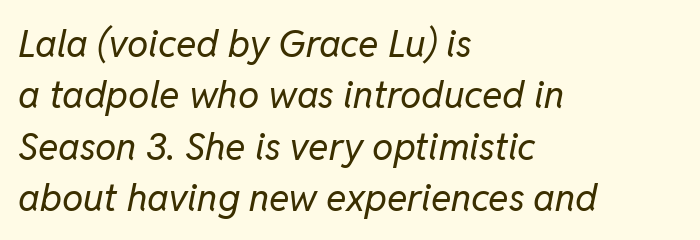
{"italic": "yes", "lean": "right", "slant_degrees": 11, "bold": "no", "weight": "regular", "width": "normal", "stroke_contrast": "low", "x_height": "medium", "monospaced": "no", "underline": "no", "align": "left", "line_spacing": "normal", "line_spacing_ratio": 1.35, "letter_spacing": "normal", "letter_spacing_em": 0.0, "glyph_px": 38}
